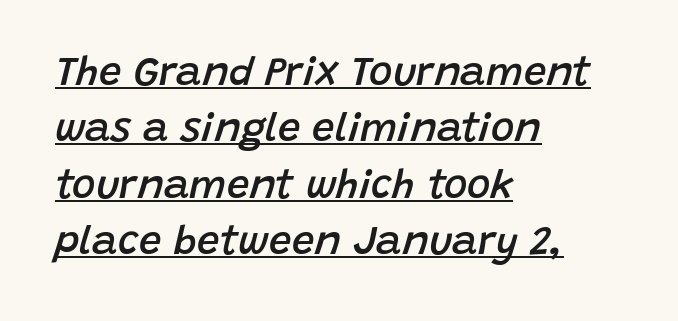
{"italic": "yes", "lean": "right", "slant_degrees": 15, "bold": "semi", "weight": "semibold", "width": "normal", "stroke_contrast": "low", "x_height": "large", "monospaced": "no", "underline": "yes", "align": "left", "line_spacing": "normal", "line_spacing_ratio": 1.41, "letter_spacing": "normal", "letter_spacing_em": 0.0, "glyph_px": 40}
